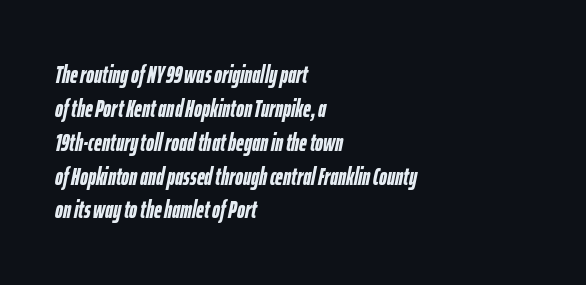
Each row of text sits above clean, open space. Characters are canted at an angle relative to the baseline's perpendicular. Every letter is thick-stroked: bold, no question. This sample keeps an unexceptional amount of space between lines.
